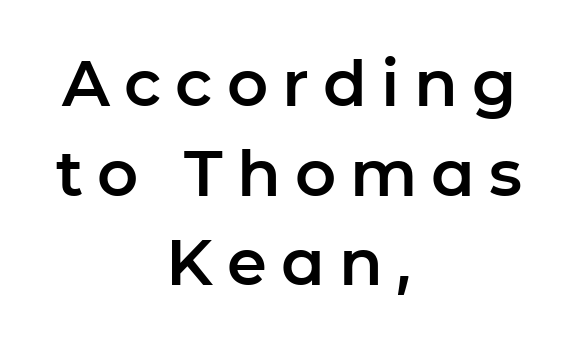
The image shows 64 px sans-serif type, upright; set centered, normal line spacing (1.4x), unusually wide letter spacing (+0.22 em), not underlined; low stroke contrast and a medium x-height.
